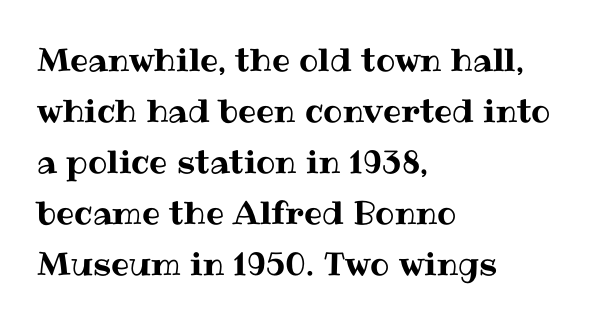
{"italic": "no", "width": "normal", "stroke_contrast": "medium", "x_height": "medium", "monospaced": "no", "underline": "no", "align": "left", "line_spacing": "normal", "line_spacing_ratio": 1.59, "letter_spacing": "normal", "letter_spacing_em": 0.0, "glyph_px": 32}
